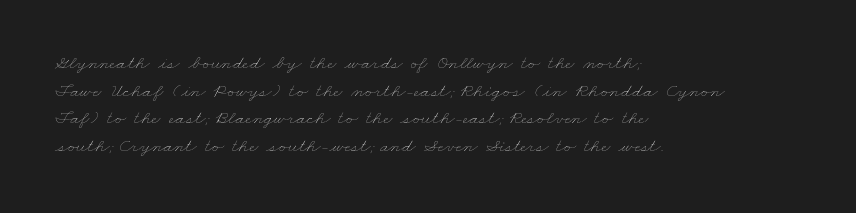
Q: Is the text bold? A: No.
Q: Is the text underlined? A: No.
Q: How is the paragraph aligned? A: Left-aligned.
Q: Is the spacing between letters normal or unusually wide? A: Normal.
Q: Is the spacing between lines tight, normal or loose? A: Normal.
